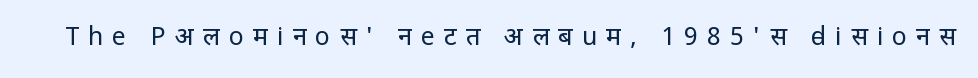
The specimen reads as upright at a glance. Plain, unruled lines of type. Each word looks stretched out because of the extra space between its letters. The typesetting does not lean heavy: it is not bold.
